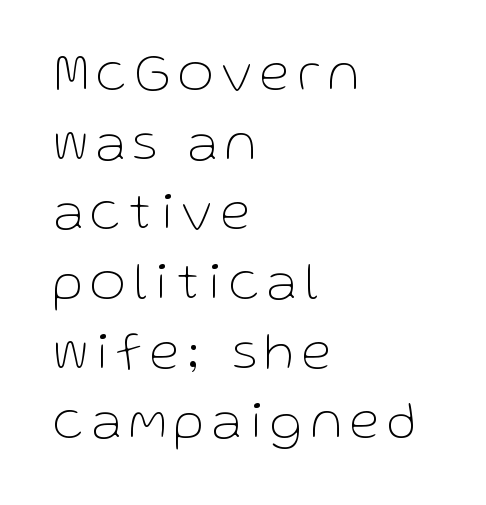
The image shows 54 px thin sans-serif type, upright; set left-aligned, normal line spacing (1.29x), not underlined; low stroke contrast and a medium x-height.
